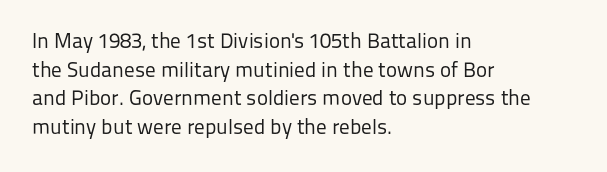
{"italic": "no", "bold": "no", "underline": "no", "align": "left", "line_spacing": "normal", "line_spacing_ratio": 1.36, "letter_spacing": "normal", "letter_spacing_em": 0.0, "glyph_px": 21}
